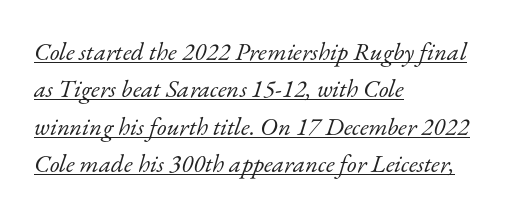
Q: Is the text bold? A: No.
Q: Is the text italic (slanted)? A: Yes, it leans right by about 17 degrees.
Q: Is the text underlined? A: Yes.
Q: How is the paragraph aligned? A: Left-aligned.
Q: Is the spacing between letters normal or unusually wide? A: Normal.
Q: Is the spacing between lines tight, normal or loose? A: Normal.
